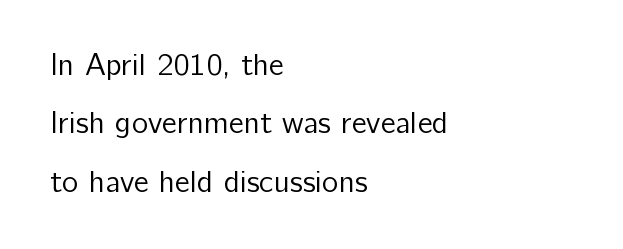
Serif or sans? Sans — the stroke terminals are bare. Do the letters lean? They stand straight. You could not count columns in this text — the font is proportionally spaced. The ragged edge is on the right, which tells us the setting is flush left.
